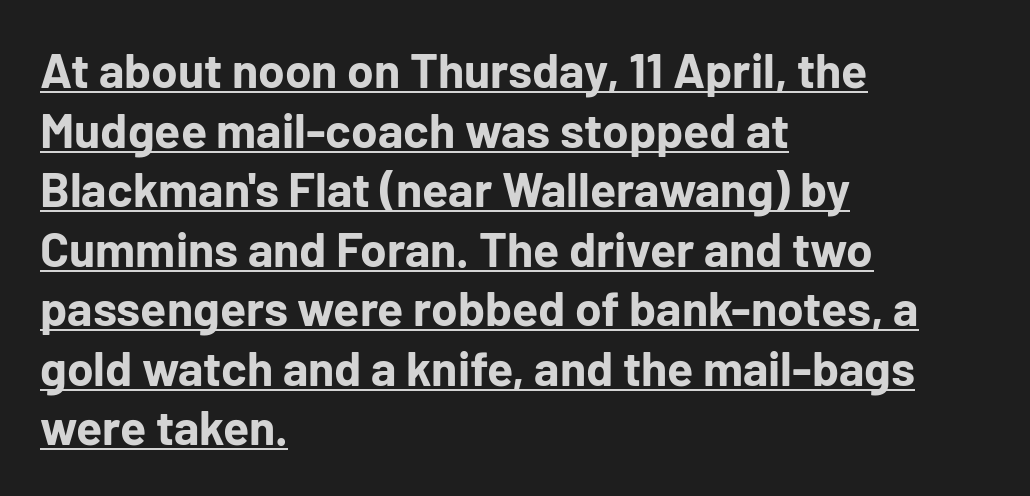
The image shows 48 px bold sans-serif type, upright; set left-aligned, line spacing 1.24x, normal letter spacing, underlined; low stroke contrast and a medium x-height.
